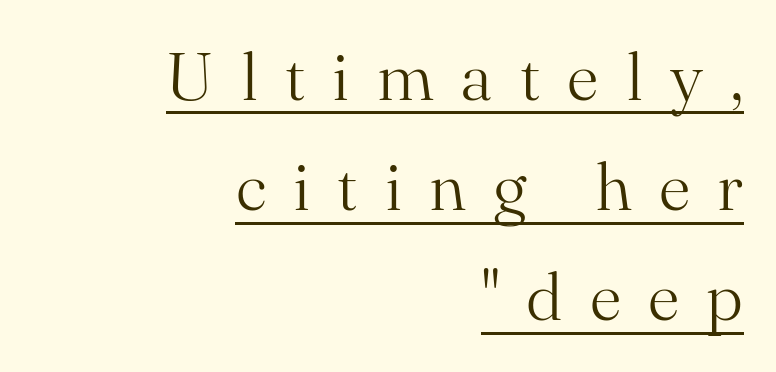
The image shows 68 px light serif type, upright; set right-aligned, normal line spacing (1.62x), unusually wide letter spacing (+0.4 em), underlined; medium stroke contrast and a small x-height.
